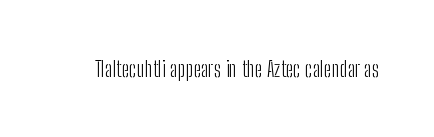
Q: Is the text bold? A: No.
Q: Is the text italic (slanted)? A: No, it is upright.
Q: Is the text underlined? A: No.
Q: Is the spacing between letters normal or unusually wide? A: Normal.
